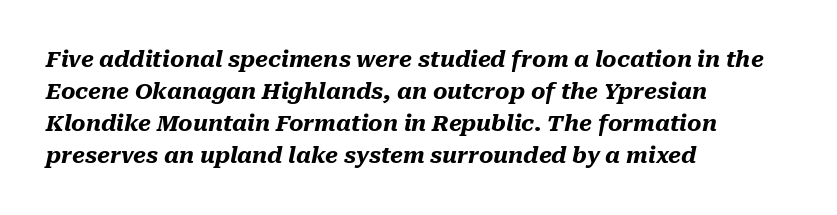
Q: Is the text bold? A: Yes.
Q: Is the text italic (slanted)? A: Yes, it leans right by about 10 degrees.
Q: Is the text underlined? A: No.
Q: How is the paragraph aligned? A: Left-aligned.
Q: Is the spacing between letters normal or unusually wide? A: Normal.
Q: Is the spacing between lines tight, normal or loose? A: Normal.
